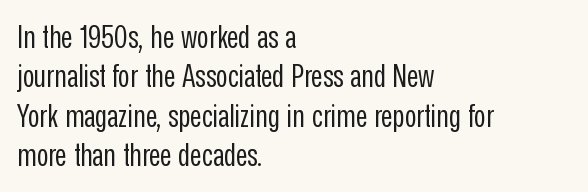
{"serif": "no", "italic": "no", "bold": "no", "weight": "regular", "width": "condensed", "stroke_contrast": "low", "x_height": "medium", "monospaced": "no", "underline": "no", "align": "left", "line_spacing_ratio": 1.23, "letter_spacing": "normal", "letter_spacing_em": 0.0, "glyph_px": 32}
